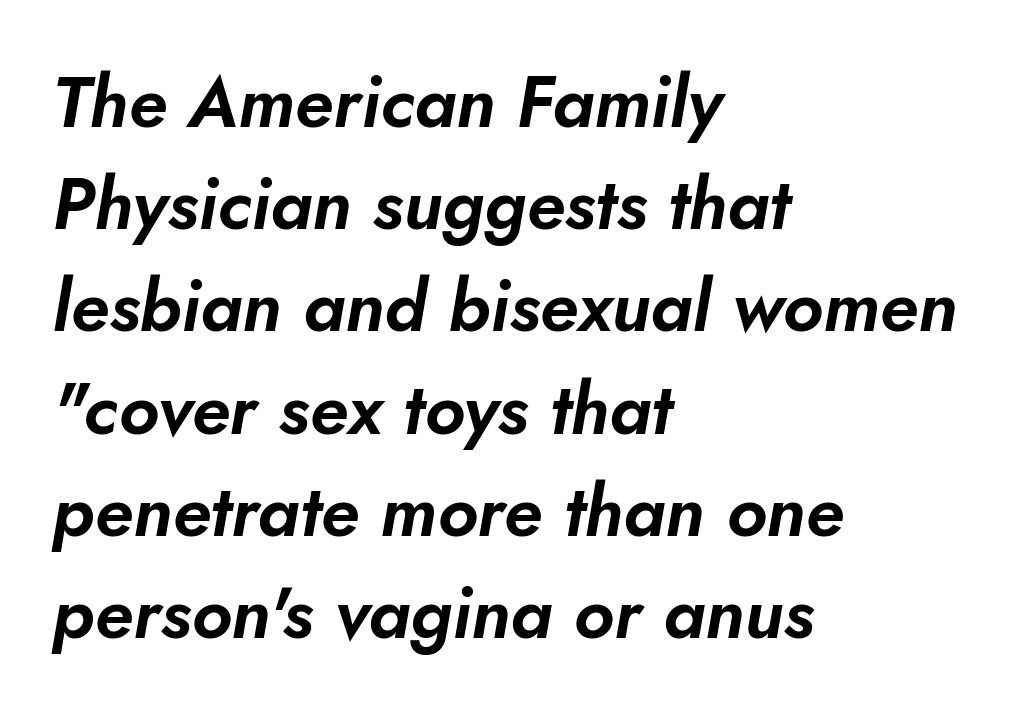
The image shows 72 px text type, italic (leaning right); set left-aligned, normal line spacing (1.42x), normal letter spacing, not underlined; low stroke contrast and a small x-height.
